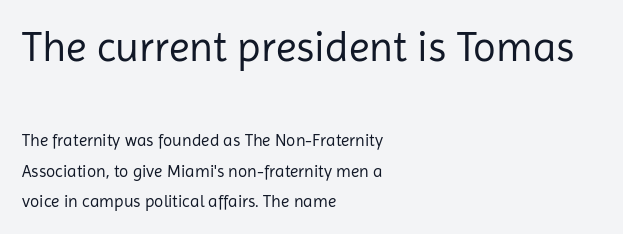
The image shows 42 px regular-weight sans-serif type, upright; set left-aligned, line spacing 1.78x, normal letter spacing, not underlined; the first (top) block is 2.47x larger; low stroke contrast and a medium x-height.
